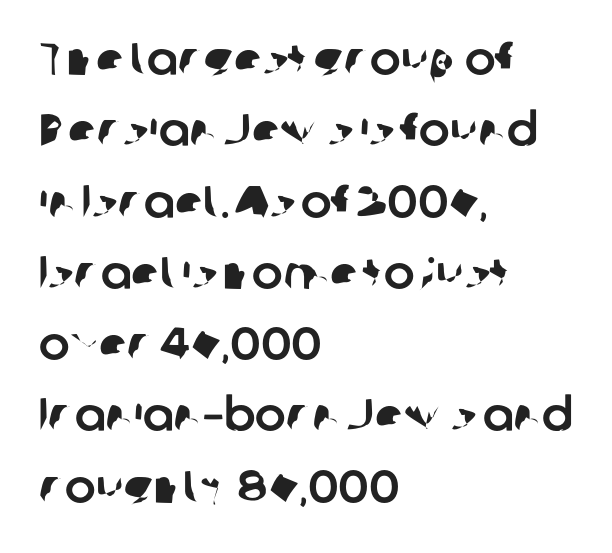
{"serif": "no", "width": "normal", "stroke_contrast": "low", "x_height": "medium", "monospaced": "no", "underline": "no", "align": "left", "line_spacing": "normal", "line_spacing_ratio": 1.55, "letter_spacing": "normal", "letter_spacing_em": 0.0, "glyph_px": 46}
